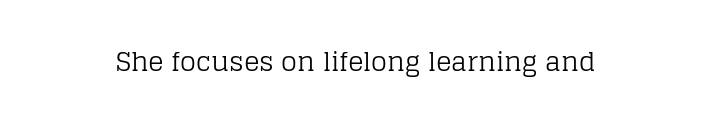
Q: Is the text bold? A: No.
Q: Is the text italic (slanted)? A: No, it is upright.
Q: Is the text underlined? A: No.
Q: Is the spacing between letters normal or unusually wide? A: Normal.
